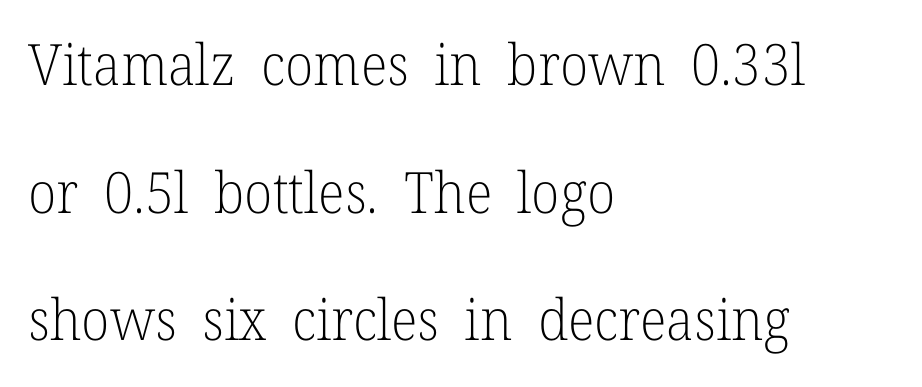
Q: Is the text bold? A: No.
Q: Is the text italic (slanted)? A: No, it is upright.
Q: Is the typeface a serif or a sans-serif typeface? A: Serif.
Q: Is the text underlined? A: No.
Q: How is the paragraph aligned? A: Left-aligned.
Q: Is the spacing between letters normal or unusually wide? A: Normal.
Q: Is the spacing between lines tight, normal or loose? A: Loose.
Q: Width (condensed, normal, or wide)? A: Normal.
Q: Stroke contrast? A: Low.
Q: x-height? A: Medium.
Q: Monospaced? A: No.
